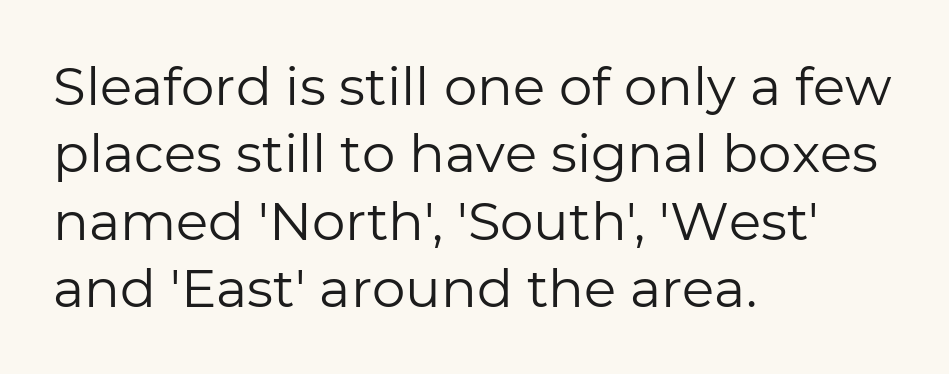
Beneath every word, the page is bare. Is this a heavy cut? Hardly; it is regular or lighter. Ascenders rise straight up at ninety degrees. Note the varied advance widths — an 'i' is clearly narrower than an 'm'.
